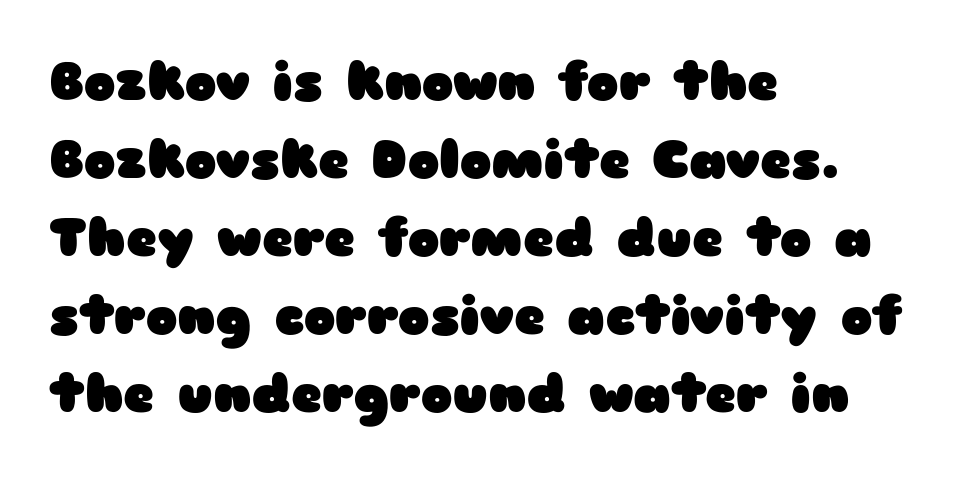
{"serif": "no", "italic": "no", "bold": "yes", "weight": "heavy", "width": "wide", "stroke_contrast": "low", "x_height": "medium", "monospaced": "no", "underline": "no", "align": "left", "line_spacing": "normal", "line_spacing_ratio": 1.47, "letter_spacing": "normal", "letter_spacing_em": 0.0, "glyph_px": 53}
